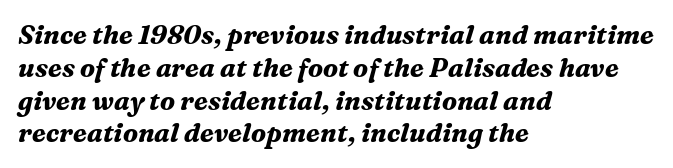
Descenders are the only things crossing below the line. Vertical spacing — default. Looking at the ascenders, they clearly lean. As a designer I'd log this as weight 700, bold. Tracking here is standard; glyphs follow each other at the usual distance.
